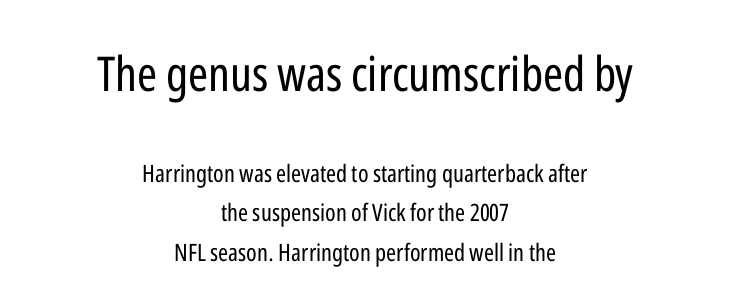
The image shows 48 px regular-weight, condensed sans-serif type, upright; set centered, normal line spacing (1.64x), normal letter spacing, not underlined; the first (top) block is 2.0x larger; low stroke contrast and a medium x-height.
